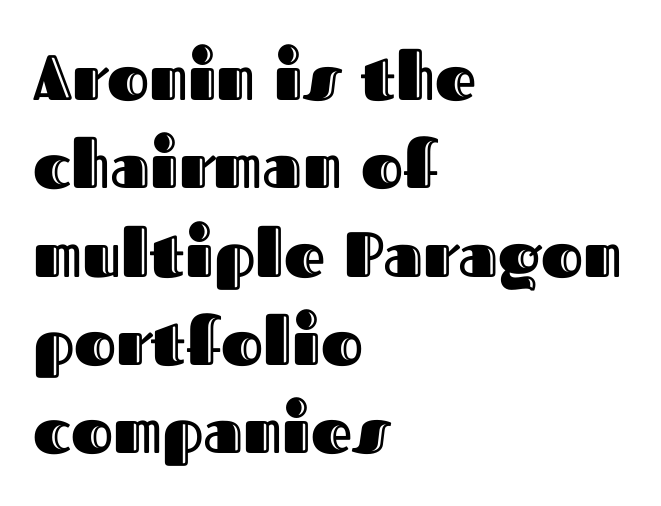
A typesetter would call this proportional, since set widths differ per character. This sample keeps an unexceptional amount of space between lines. The area under the type is left untouched. Nothing unusual about the tracking: characters are spaced as the font intends.
